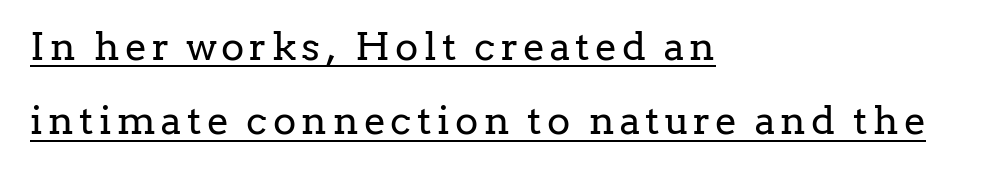
The image shows 39 px regular-weight serif type, upright; set left-aligned, loose line spacing (1.91x), underlined; low stroke contrast and a medium x-height.
